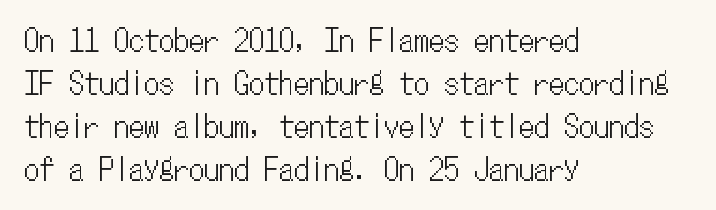
The image shows 30 px condensed type, upright, monospaced; set left-aligned, normal line spacing (1.43x), normal letter spacing, not underlined; low stroke contrast and a medium x-height.
